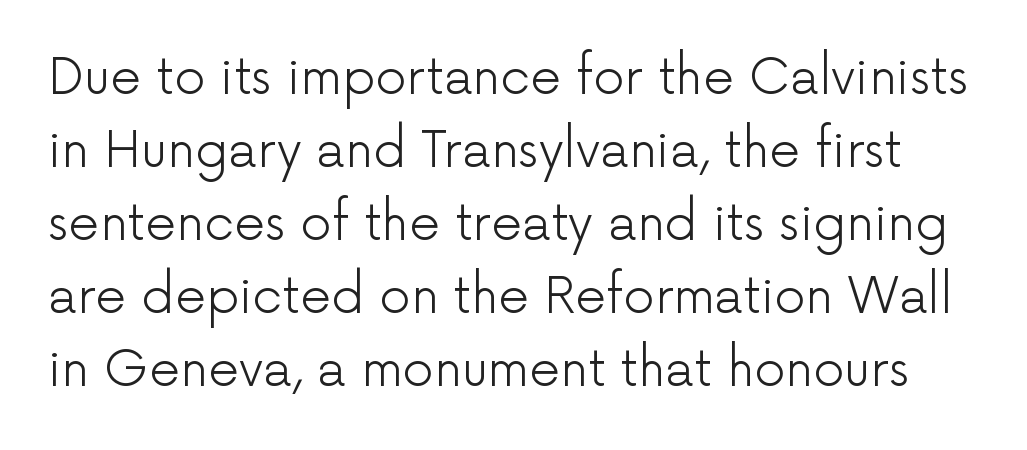
Each stroke keeps to a modest, everyday thickness or less. The line-height multiplier appears to be the usual default. Nothing unusual about the tracking: characters are spaced as the font intends. In terms of letterform style, serifs are entirely absent. Honestly, there is no underline to notice here at all.
